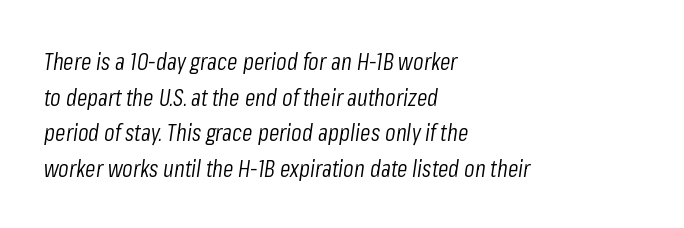
Q: Is the text bold? A: No.
Q: Is the text italic (slanted)? A: Yes, it leans right by about 8 degrees.
Q: Is the text underlined? A: No.
Q: How is the paragraph aligned? A: Left-aligned.
Q: Is the spacing between letters normal or unusually wide? A: Normal.
Q: Is the spacing between lines tight, normal or loose? A: Normal.
